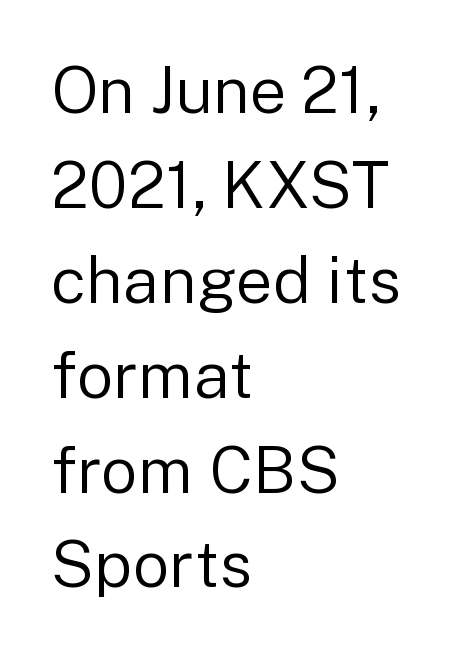
Q: Is the text bold? A: No.
Q: Is the text italic (slanted)? A: No, it is upright.
Q: Is the typeface a serif or a sans-serif typeface? A: Sans-serif.
Q: Is the text underlined? A: No.
Q: How is the paragraph aligned? A: Left-aligned.
Q: Is the spacing between letters normal or unusually wide? A: Normal.
Q: Is the spacing between lines tight, normal or loose? A: Normal.
Q: Width (condensed, normal, or wide)? A: Normal.
Q: Stroke contrast? A: Low.
Q: x-height? A: Medium.
Q: Monospaced? A: No.
